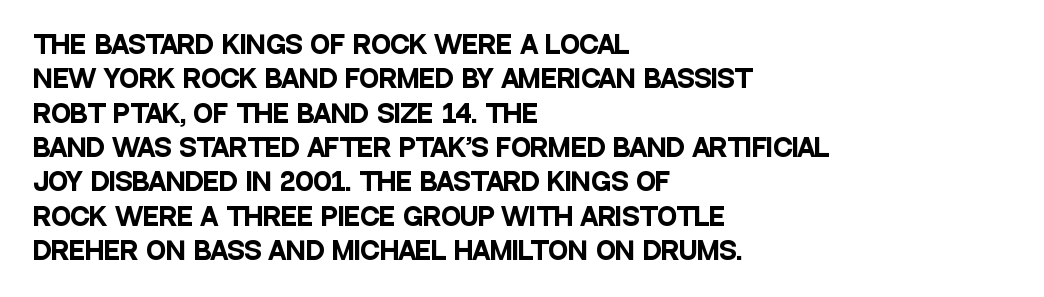
Q: Is the text bold? A: Yes.
Q: Is the text italic (slanted)? A: No, it is upright.
Q: Is the text underlined? A: No.
Q: How is the paragraph aligned? A: Left-aligned.
Q: Is the spacing between letters normal or unusually wide? A: Normal.
Q: Is the spacing between lines tight, normal or loose? A: Normal.
